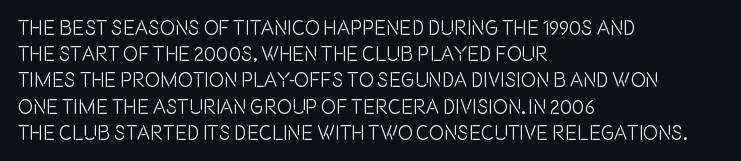
The image shows 20 px text type, upright; set left-aligned, normal line spacing (1.31x), normal letter spacing, not underlined.
